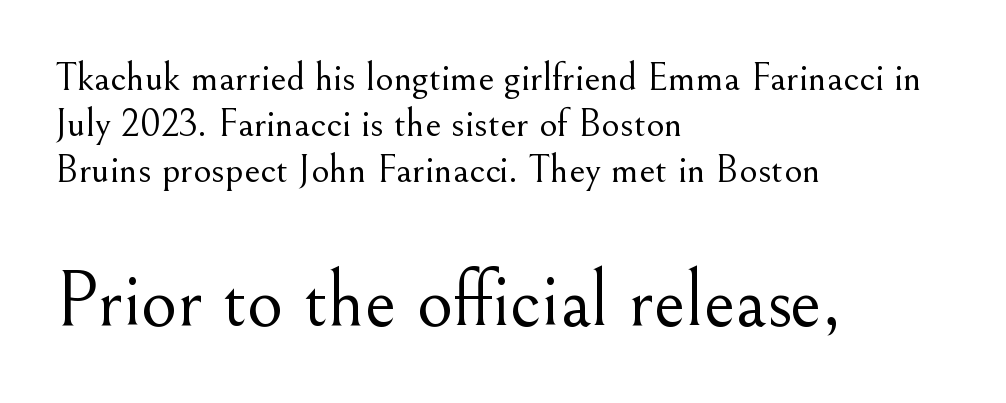
{"serif": "yes", "italic": "no", "bold": "no", "weight": "light", "width": "normal", "stroke_contrast": "medium", "x_height": "small", "monospaced": "no", "underline": "no", "align": "left", "line_spacing": "tight", "line_spacing_ratio": 1.15, "letter_spacing": "normal", "letter_spacing_em": 0.0, "larger_block": "second", "size_ratio": 1.98, "glyph_px": 79}
